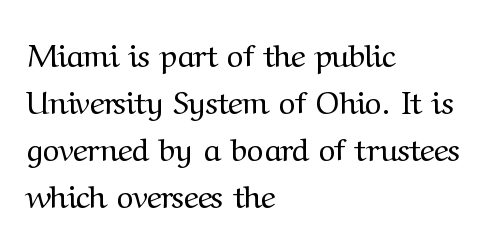
The image shows 32 px regular-weight serif type, upright; set left-aligned, normal line spacing (1.47x), normal letter spacing, not underlined; medium stroke contrast and a medium x-height.
